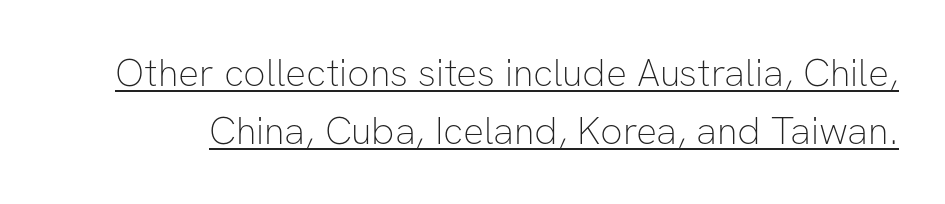
Q: Is the text bold? A: No.
Q: Is the text italic (slanted)? A: No, it is upright.
Q: Is the typeface a serif or a sans-serif typeface? A: Sans-serif.
Q: Is the text underlined? A: Yes.
Q: Is the spacing between letters normal or unusually wide? A: Normal.
Q: Is the spacing between lines tight, normal or loose? A: Normal.
Q: Width (condensed, normal, or wide)? A: Normal.
Q: Stroke contrast? A: Low.
Q: x-height? A: Medium.
Q: Monospaced? A: No.
